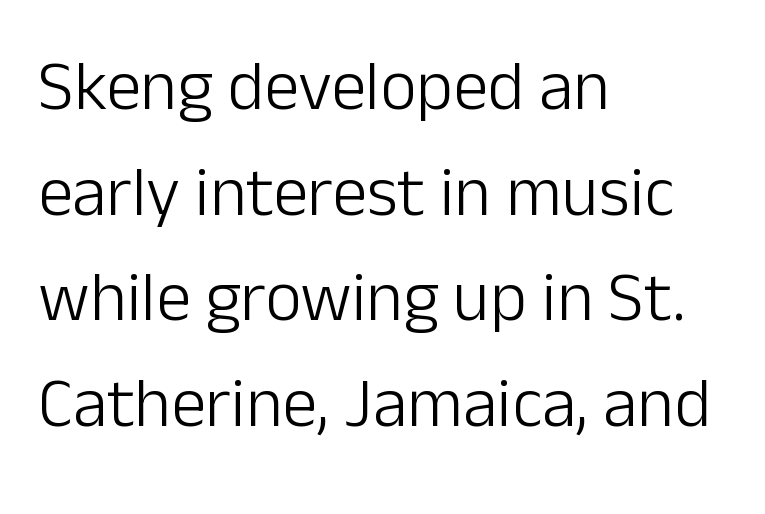
Q: Is the text bold? A: No.
Q: Is the text italic (slanted)? A: No, it is upright.
Q: Is the typeface a serif or a sans-serif typeface? A: Sans-serif.
Q: Is the text underlined? A: No.
Q: How is the paragraph aligned? A: Left-aligned.
Q: Is the spacing between letters normal or unusually wide? A: Normal.
Q: Is the spacing between lines tight, normal or loose? A: Normal.
Q: Width (condensed, normal, or wide)? A: Normal.
Q: Stroke contrast? A: Low.
Q: x-height? A: Medium.
Q: Monospaced? A: No.
